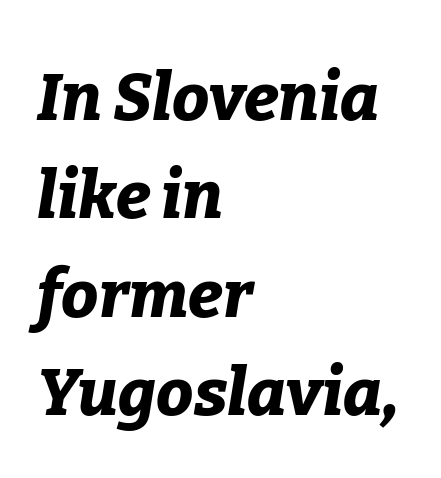
{"italic": "yes", "lean": "right", "slant_degrees": 9, "bold": "yes", "weight": "bold", "width": "normal", "stroke_contrast": "low", "x_height": "medium", "monospaced": "no", "underline": "no", "align": "left", "line_spacing": "normal", "line_spacing_ratio": 1.49, "letter_spacing": "normal", "letter_spacing_em": 0.0, "glyph_px": 66}
